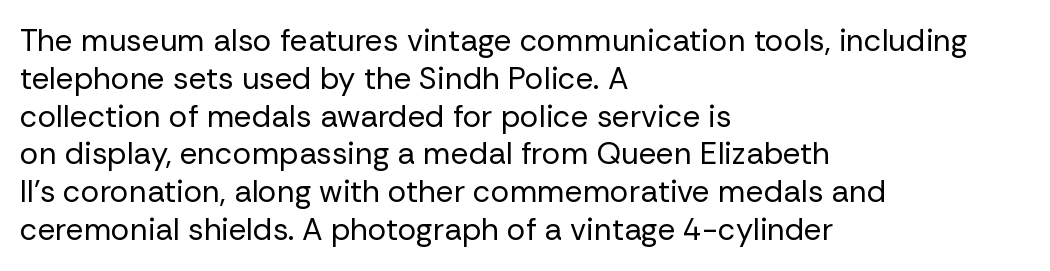
{"serif": "no", "italic": "no", "bold": "no", "weight": "regular", "width": "normal", "stroke_contrast": "low", "x_height": "medium", "monospaced": "no", "underline": "no", "align": "left", "line_spacing_ratio": 1.22, "letter_spacing": "normal", "letter_spacing_em": 0.0, "glyph_px": 31}
